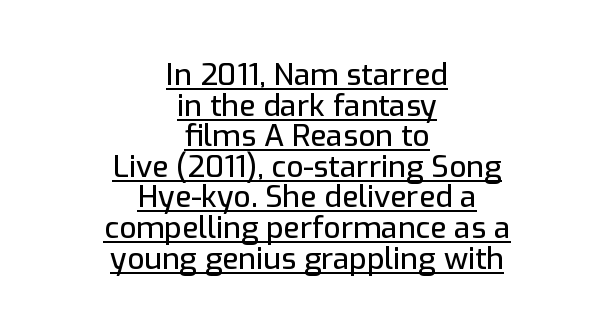
The typesetter has applied underlining to the passage shown. In terms of letterform style, serifs are entirely absent. Think of a printed novel: that variable character pitch is what you see here. What stands out about the letter spacing? Nothing — it is the standard amount. Horizontally, the lines are justified to the midpoint only.
